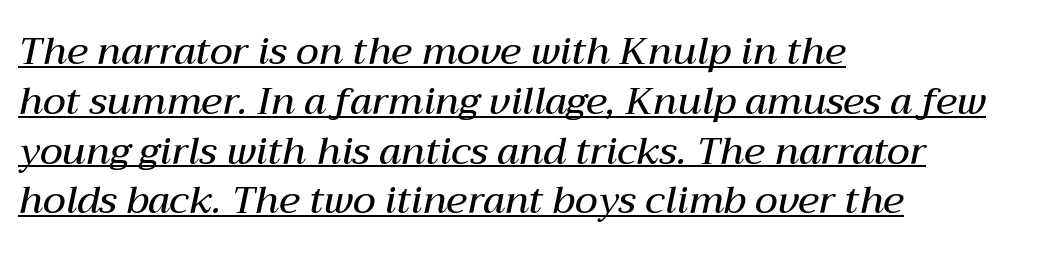
The image shows 38 px semibold type, italic (leaning right); set left-aligned, normal line spacing (1.31x), normal letter spacing, underlined; medium stroke contrast and a medium x-height.
